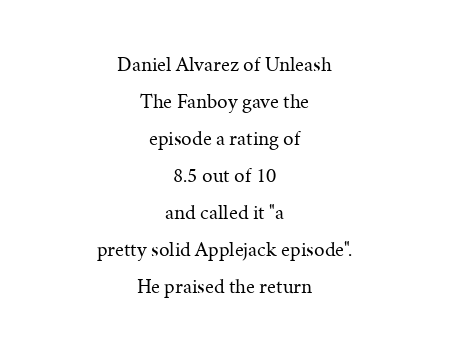
Q: Is the text bold? A: No.
Q: Is the text italic (slanted)? A: No, it is upright.
Q: Is the text underlined? A: No.
Q: How is the paragraph aligned? A: Centered.
Q: Is the spacing between letters normal or unusually wide? A: Normal.
